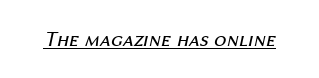
The image shows 22 px text type, italic (leaning right); set normal letter spacing, underlined.
